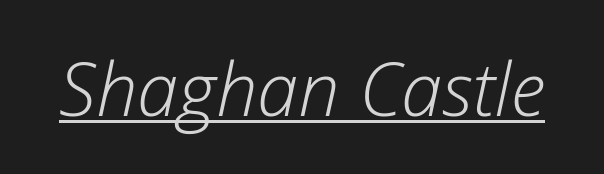
Between one letter and the next there's only the usual sliver of space. The sample's only ornament is a line tracing under the words. Looks like regular typesetting: each glyph gets only the width it needs. Heaviness? Minimal to ordinary, like unemphasized prose.
